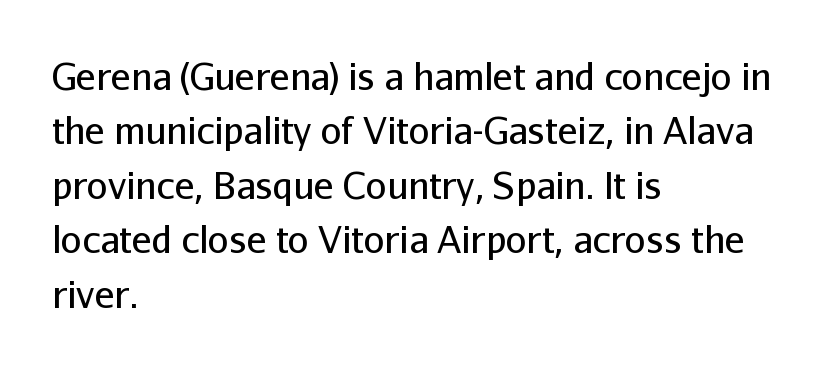
The image shows 37 px regular-weight sans-serif type, upright; set left-aligned, normal line spacing (1.47x), normal letter spacing, not underlined; low stroke contrast and a medium x-height.
